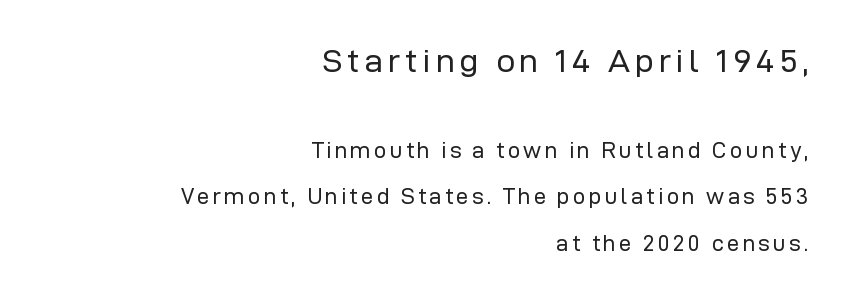
{"serif": "no", "italic": "no", "bold": "no", "weight": "regular", "width": "normal", "stroke_contrast": "low", "x_height": "medium", "monospaced": "no", "underline": "no", "align": "right", "line_spacing": "loose", "line_spacing_ratio": 2.11, "larger_block": "first", "size_ratio": 1.5, "glyph_px": 33}
